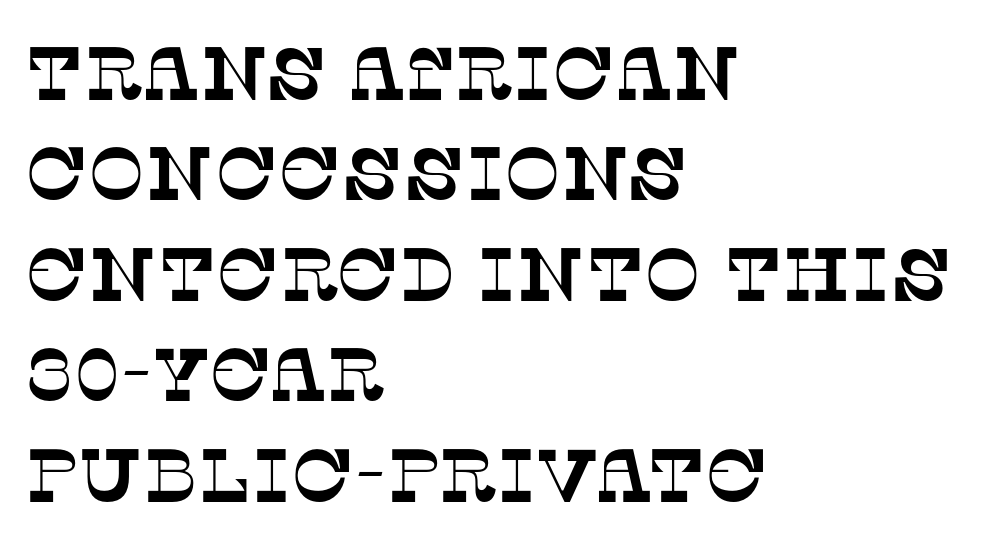
{"serif": "yes", "width": "normal", "stroke_contrast": "low", "x_height": "large", "monospaced": "no", "underline": "no", "align": "left", "line_spacing": "normal", "line_spacing_ratio": 1.34, "letter_spacing": "normal", "letter_spacing_em": 0.0, "glyph_px": 75}
